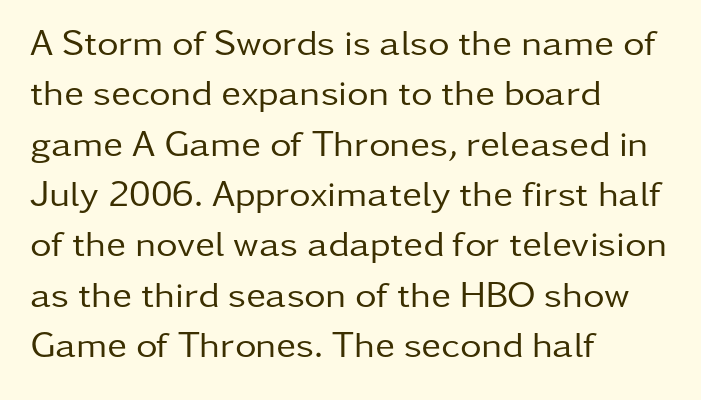
Inter-character spacing is left at the font's built-in metrics. Note: no serifs on the glyphs. Unbolded letterforms with no extra heft. The rendering uses natural spacing where letterforms have individual widths.
